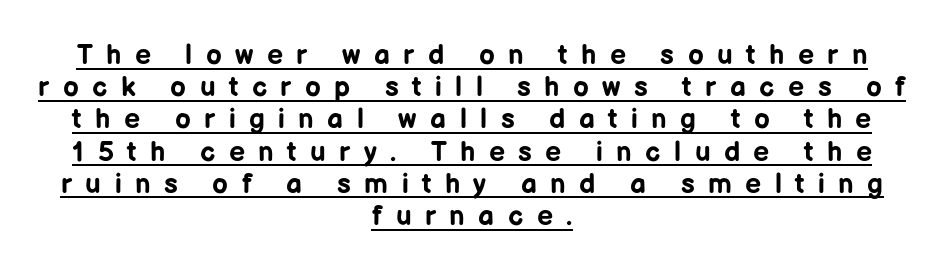
Q: Is the text bold? A: Yes.
Q: Is the text italic (slanted)? A: No, it is upright.
Q: Is the typeface a serif or a sans-serif typeface? A: Sans-serif.
Q: Is the text underlined? A: Yes.
Q: How is the paragraph aligned? A: Centered.
Q: Is the spacing between letters normal or unusually wide? A: Unusually wide.
Q: Is the spacing between lines tight, normal or loose? A: Tight.
Q: Width (condensed, normal, or wide)? A: Normal.
Q: Stroke contrast? A: Low.
Q: x-height? A: Medium.
Q: Monospaced? A: No.
